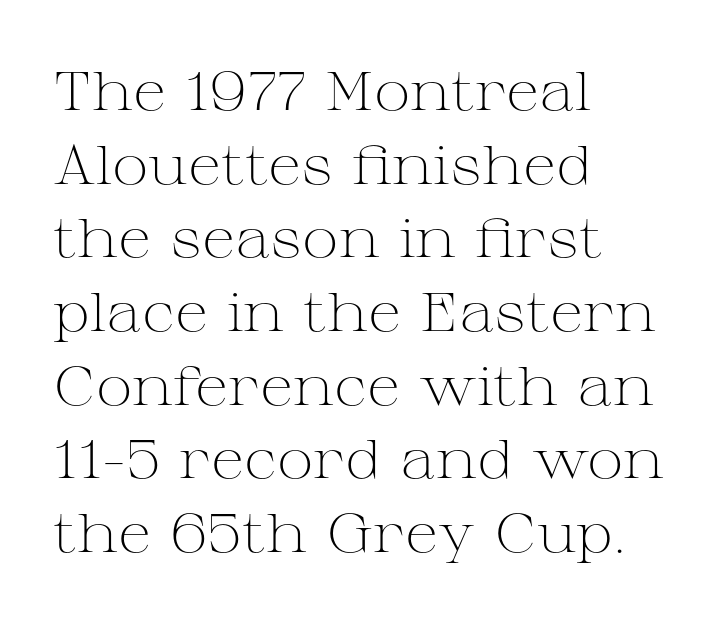
{"serif": "yes", "italic": "no", "bold": "no", "weight": "light", "width": "wide", "stroke_contrast": "medium", "x_height": "medium", "monospaced": "no", "underline": "no", "align": "left", "line_spacing": "normal", "line_spacing_ratio": 1.34, "letter_spacing": "normal", "letter_spacing_em": 0.0, "glyph_px": 55}
